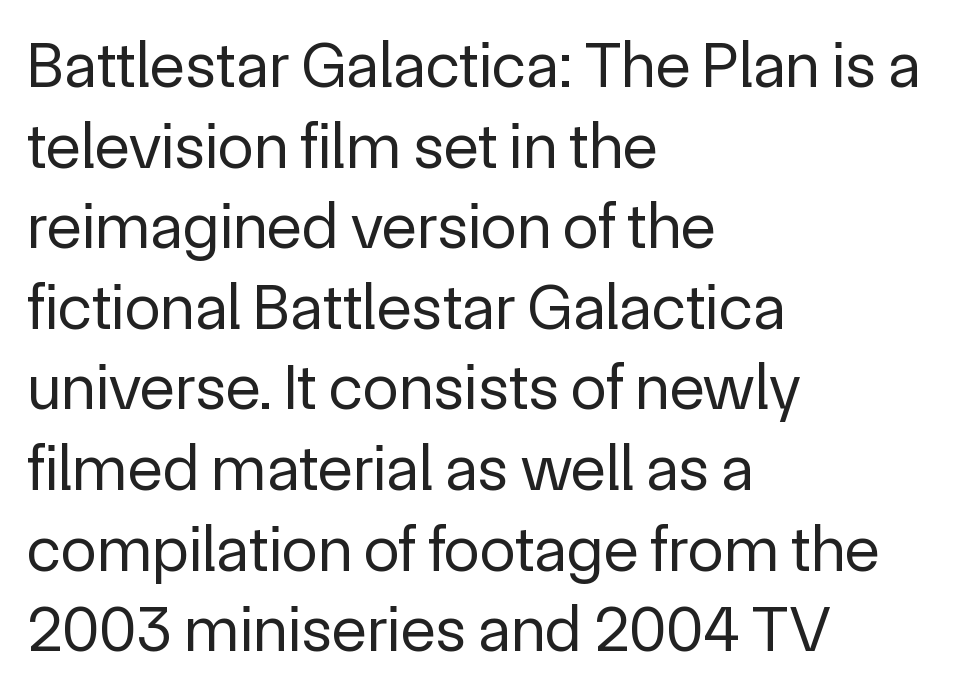
{"serif": "no", "italic": "no", "bold": "no", "weight": "regular", "width": "normal", "x_height": "medium", "monospaced": "no", "underline": "no", "align": "left", "line_spacing_ratio": 1.24, "letter_spacing": "normal", "letter_spacing_em": 0.0, "glyph_px": 65}
